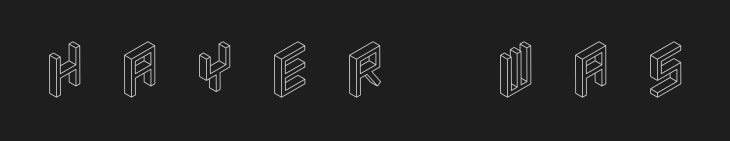
Q: Is the text italic (slanted)? A: No, it is upright.
Q: Is the text underlined? A: No.
Q: Is the spacing between letters normal or unusually wide? A: Unusually wide.
Q: Width (condensed, normal, or wide)? A: Condensed.
Q: x-height? A: Large.
